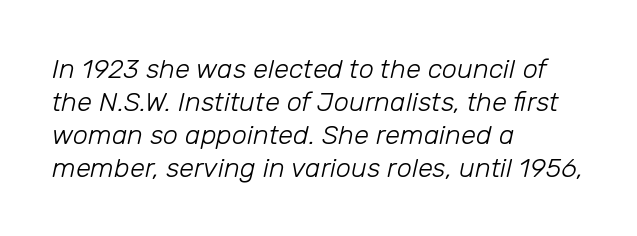
Plain, unruled lines of type. The typography opts for an oblique posture over an upright one. Default kerning and tracking; the words read as compact shapes. The setting favours the left margin, as ordinary paragraphs usually do. The strokes carry an ordinary text weight at most.
